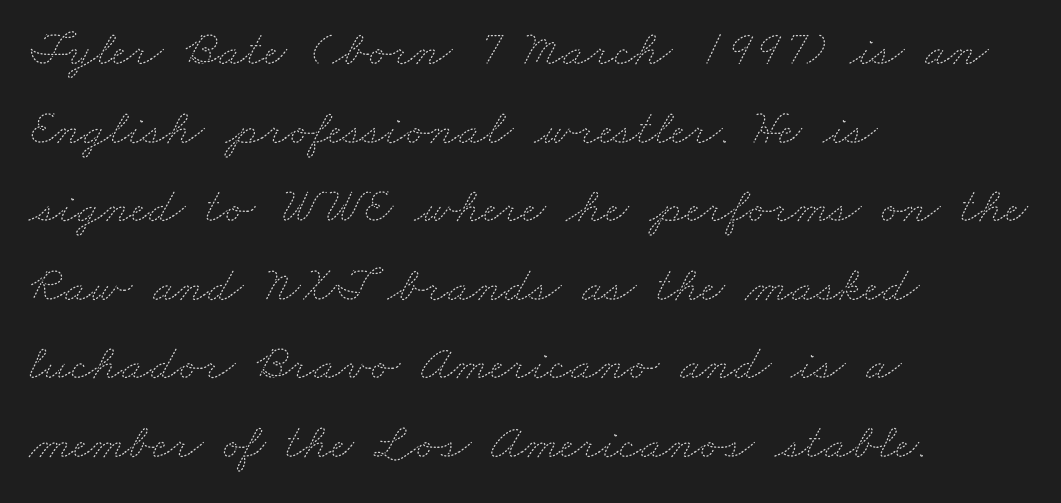
{"bold": "no", "weight": "thin", "width": "wide", "stroke_contrast": "medium", "x_height": "small", "monospaced": "no", "underline": "no", "align": "left", "line_spacing": "normal", "line_spacing_ratio": 1.54, "letter_spacing": "normal", "letter_spacing_em": 0.0, "glyph_px": 51}
